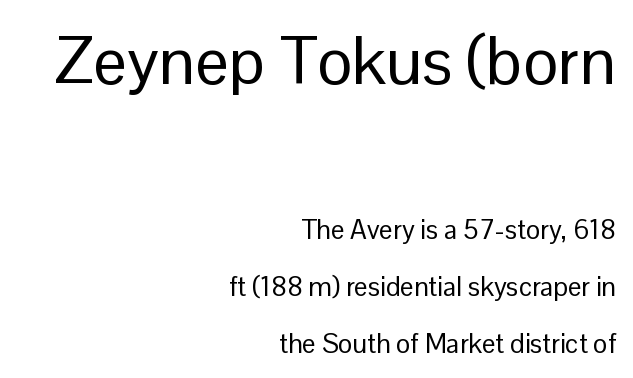
The image shows 67 px regular-weight sans-serif type, upright; set right-aligned, loose line spacing (2.11x), normal letter spacing, not underlined; the first (top) block is 2.48x larger; low stroke contrast and a medium x-height.
